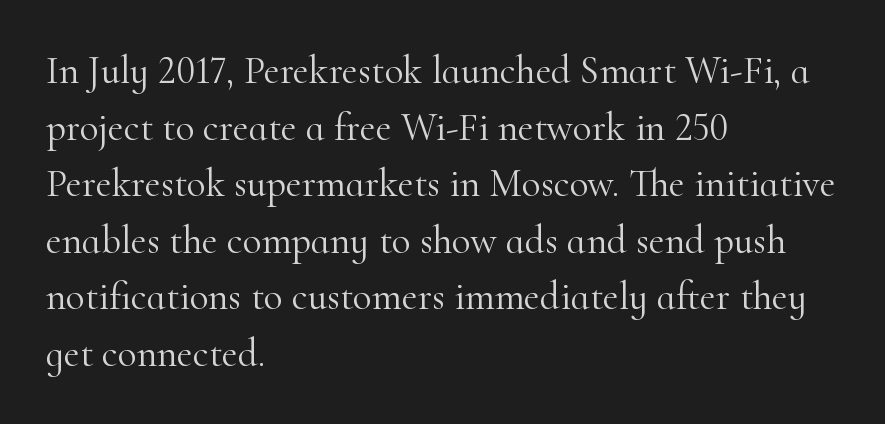
Quick note: interline space is typical. Rule under the text: the space is simply empty. You could not count columns in this text — the font is proportionally spaced. Does extra space separate the letters? No, they use regular spacing.
